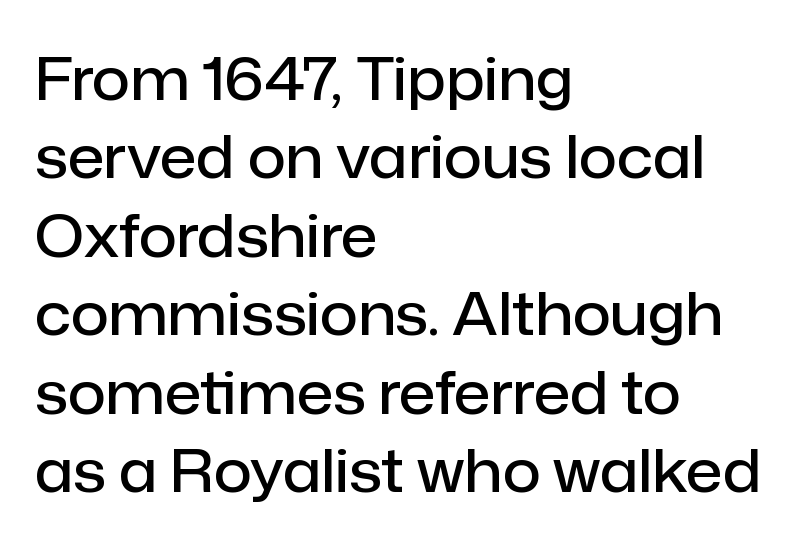
Plain, unruled lines of type. The ragged edge is on the right, which tells us the setting is flush left. Think of a printed novel: that variable character pitch is what you see here. If you measured baseline to baseline, you'd find a middling distance.
